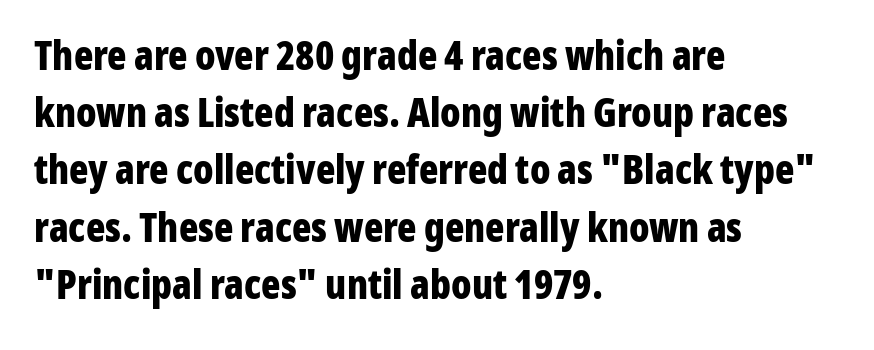
The image shows 40 px bold, condensed sans-serif type, upright; set left-aligned, normal line spacing (1.43x), normal letter spacing, not underlined; low stroke contrast and a medium x-height.
